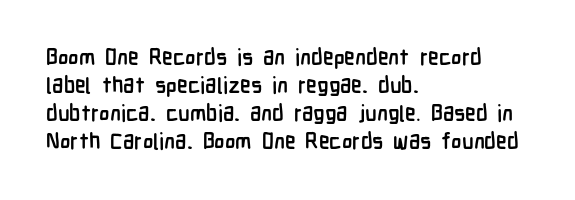
{"italic": "no", "bold": "yes", "underline": "no", "align": "left", "line_spacing": "normal", "line_spacing_ratio": 1.28, "letter_spacing": "normal", "letter_spacing_em": 0.0, "glyph_px": 22}
